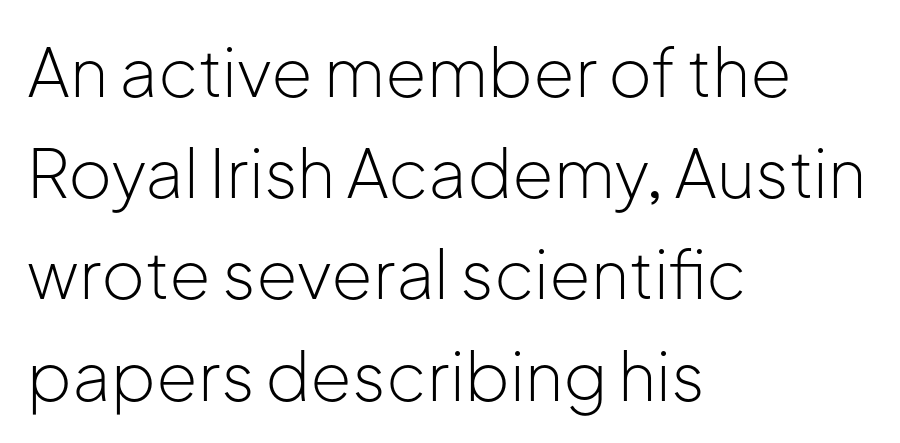
{"serif": "no", "italic": "no", "bold": "no", "weight": "light", "width": "normal", "stroke_contrast": "low", "x_height": "medium", "monospaced": "no", "underline": "no", "align": "left", "line_spacing": "normal", "line_spacing_ratio": 1.51, "letter_spacing": "normal", "letter_spacing_em": 0.0, "glyph_px": 67}
